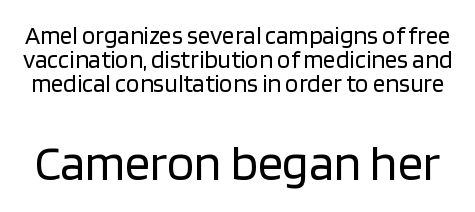
{"serif": "no", "italic": "no", "bold": "no", "weight": "regular", "width": "normal", "stroke_contrast": "low", "x_height": "large", "monospaced": "no", "underline": "no", "line_spacing": "tight", "line_spacing_ratio": 0.96, "letter_spacing": "normal", "letter_spacing_em": 0.0, "larger_block": "second", "size_ratio": 2.0, "glyph_px": 50}
